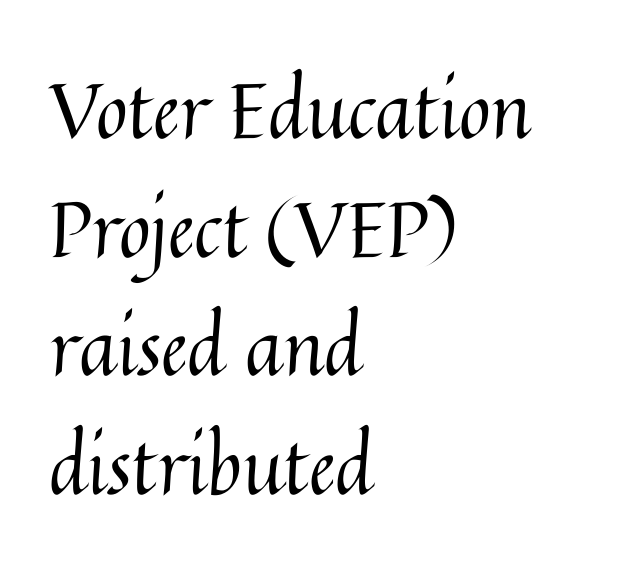
The image shows 77 px regular-weight type; set left-aligned, normal line spacing (1.54x), normal letter spacing, not underlined; medium stroke contrast and a medium x-height.
